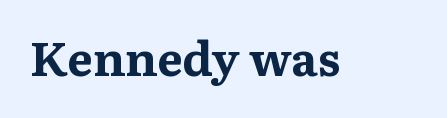
Q: Is the text bold? A: Yes.
Q: Is the text italic (slanted)? A: No, it is upright.
Q: Is the typeface a serif or a sans-serif typeface? A: Serif.
Q: Is the text underlined? A: No.
Q: Is the spacing between letters normal or unusually wide? A: Normal.
Q: Width (condensed, normal, or wide)? A: Normal.
Q: Stroke contrast? A: Medium.
Q: x-height? A: Medium.
Q: Monospaced? A: No.
